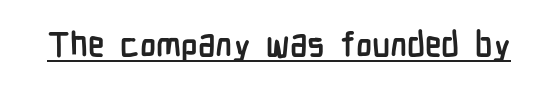
Q: Is the text bold? A: Yes.
Q: Is the text italic (slanted)? A: No, it is upright.
Q: Is the typeface a serif or a sans-serif typeface? A: Sans-serif.
Q: Is the text underlined? A: Yes.
Q: Is the spacing between letters normal or unusually wide? A: Normal.
Q: Width (condensed, normal, or wide)? A: Condensed.
Q: Stroke contrast? A: Low.
Q: x-height? A: Medium.
Q: Monospaced? A: No.
